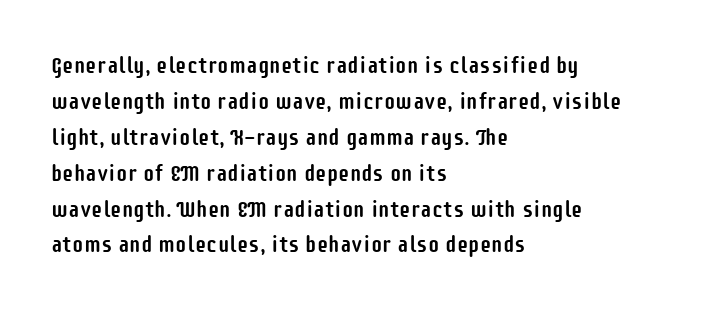
Q: Is the text italic (slanted)? A: No, it is upright.
Q: Is the text underlined? A: No.
Q: How is the paragraph aligned? A: Left-aligned.
Q: Is the spacing between letters normal or unusually wide? A: Normal.
Q: Is the spacing between lines tight, normal or loose? A: Normal.
